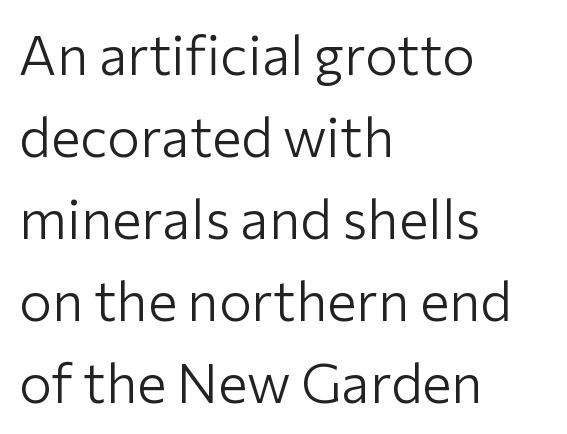
The image shows 55 px light sans-serif type, upright; set left-aligned, normal line spacing (1.49x), normal letter spacing, not underlined; low stroke contrast and a medium x-height.
